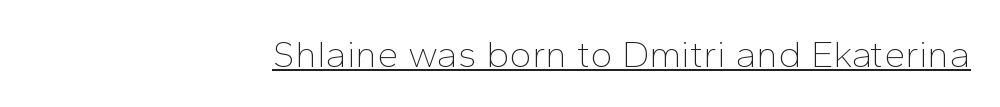
Italic: no, the glyphs are upright roman. A flush-right, rag-left setting is used for this passage. Decoration check: the copy is underlined. Letter spacing: default.
